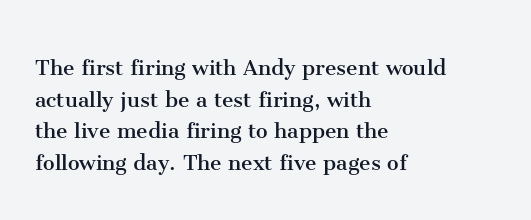
Nope, not italic — everything's standing straight. The font is comparable to plain body text, perhaps lighter. Inter-character spacing is left at the font's built-in metrics. The zone under the glyphs is completely vacant. These lines are set flush left with a ragged right edge.
